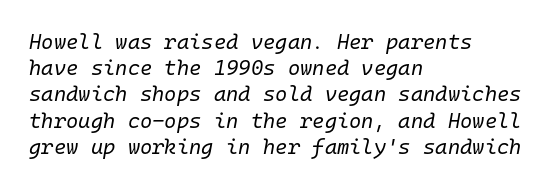
The image shows 21 px text type, italic (leaning right); set left-aligned, normal line spacing (1.25x), normal letter spacing, not underlined.
